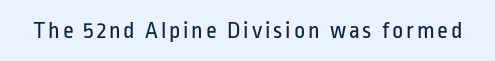
Only glyphs here, with clear space below each row. Posture: upright roman. The font is comparable to plain body text, perhaps lighter.
